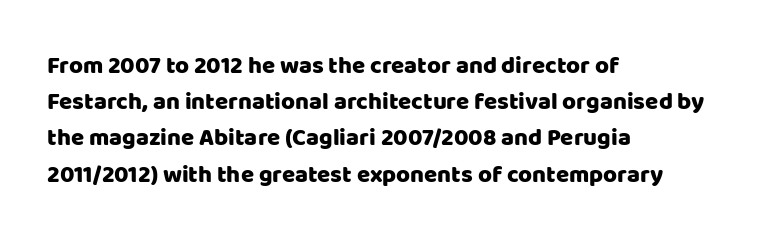
{"italic": "no", "underline": "no", "align": "left", "line_spacing": "normal", "line_spacing_ratio": 1.51, "letter_spacing": "normal", "letter_spacing_em": 0.0, "glyph_px": 24}
